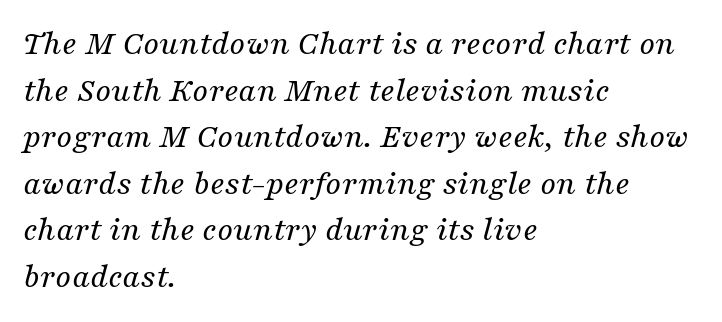
The rendering uses natural spacing where letterforms have individual widths. Underline: absent. Italic? Definitely — the glyphs are oblique. Stems and bowls with no extra thickness — not bold. Each letter's strokes conclude with small projecting serifs. The leading is moderate, giving the passage an even texture.
